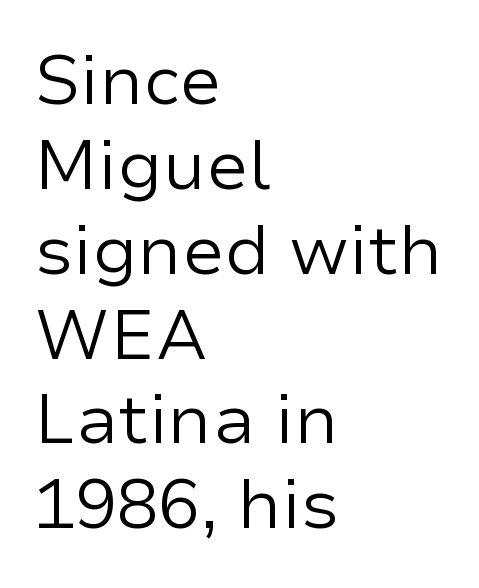
Q: Is the text bold? A: No.
Q: Is the text italic (slanted)? A: No, it is upright.
Q: Is the typeface a serif or a sans-serif typeface? A: Sans-serif.
Q: Is the text underlined? A: No.
Q: How is the paragraph aligned? A: Left-aligned.
Q: Is the spacing between letters normal or unusually wide? A: Normal.
Q: Width (condensed, normal, or wide)? A: Normal.
Q: Stroke contrast? A: Low.
Q: x-height? A: Medium.
Q: Monospaced? A: No.
